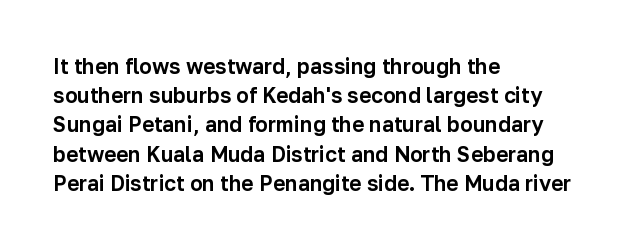
The image shows 21 px text type, upright; set left-aligned, normal line spacing (1.39x), normal letter spacing, not underlined.
